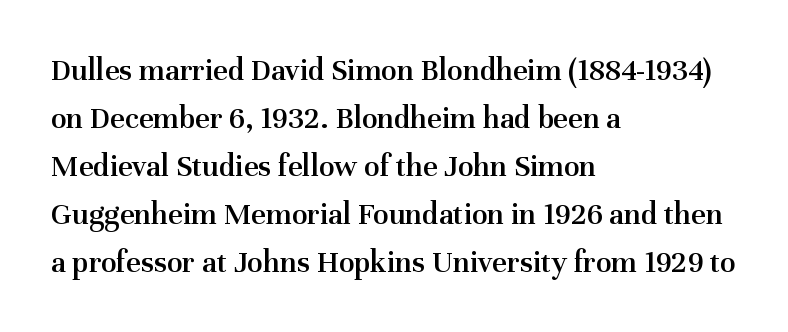
The image shows 32 px semibold serif type, upright; set left-aligned, normal line spacing (1.5x), normal letter spacing, not underlined; medium stroke contrast and a medium x-height.
